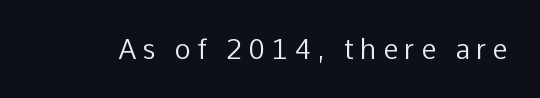
Q: Is the text bold? A: No.
Q: Is the text italic (slanted)? A: No, it is upright.
Q: Is the typeface a serif or a sans-serif typeface? A: Sans-serif.
Q: Is the text underlined? A: No.
Q: Is the spacing between letters normal or unusually wide? A: Unusually wide.
Q: Width (condensed, normal, or wide)? A: Normal.
Q: Stroke contrast? A: Low.
Q: x-height? A: Medium.
Q: Monospaced? A: No.
